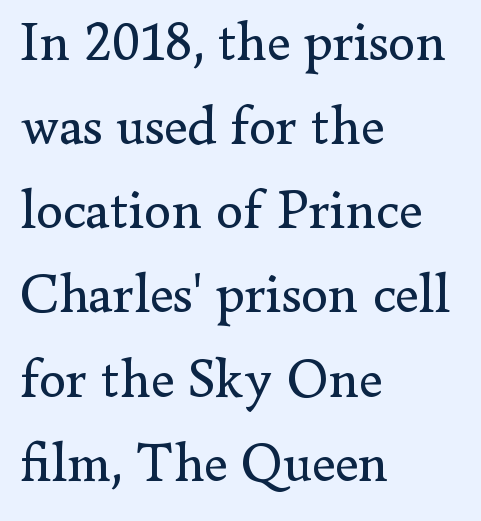
{"serif": "yes", "italic": "no", "bold": "no", "weight": "regular", "width": "normal", "stroke_contrast": "low", "x_height": "small", "monospaced": "no", "underline": "no", "align": "left", "line_spacing": "normal", "line_spacing_ratio": 1.53, "letter_spacing": "normal", "letter_spacing_em": 0.0, "glyph_px": 55}
